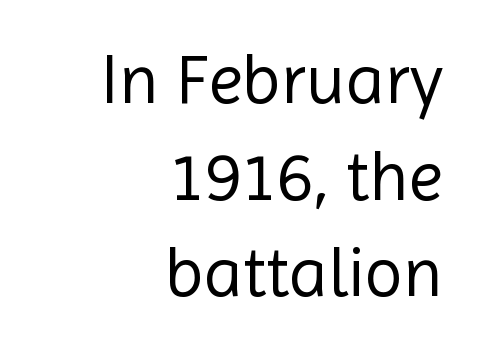
The image shows 70 px regular-weight sans-serif type, upright; set right-aligned, normal line spacing (1.38x), normal letter spacing, not underlined; a medium x-height.
